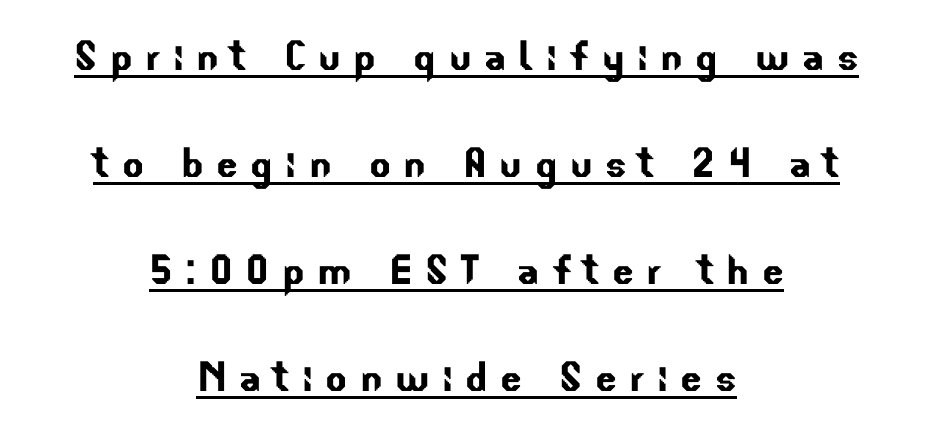
{"serif": "no", "width": "normal", "stroke_contrast": "low", "x_height": "small", "monospaced": "no", "underline": "yes", "align": "center", "line_spacing": "loose", "line_spacing_ratio": 2.1, "letter_spacing": "wide", "letter_spacing_em": 0.24, "glyph_px": 51}
